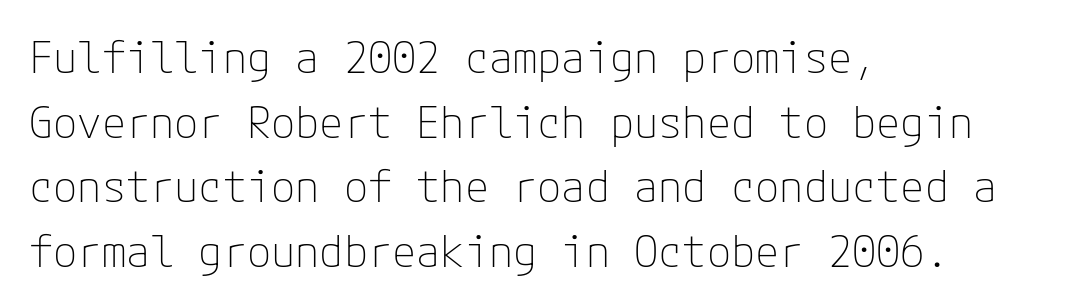
The image shows 44 px thin sans-serif type, upright; set left-aligned, normal line spacing (1.47x), normal letter spacing, not underlined; low stroke contrast and a medium x-height.
